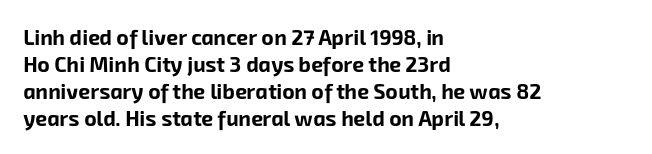
{"bold": "yes", "underline": "no", "align": "left", "line_spacing": "normal", "line_spacing_ratio": 1.29, "letter_spacing": "normal", "letter_spacing_em": 0.0, "glyph_px": 21}
